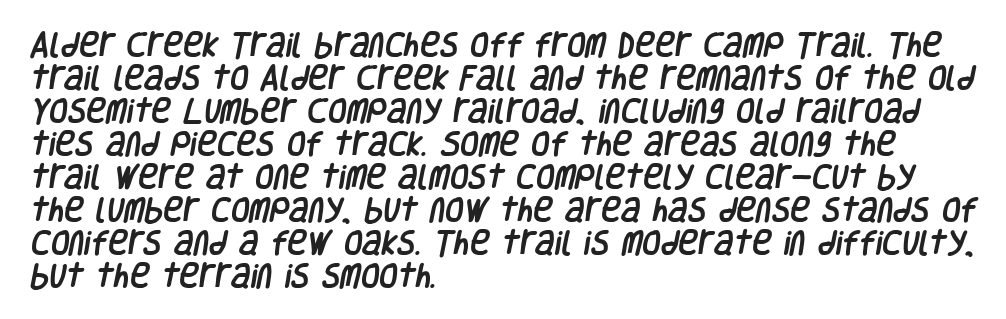
Descenders are the only things crossing below the line. Reading down the block, your eye returns to a fixed left position each line. Compared with typical body copy, the letter spacing here is the same.
